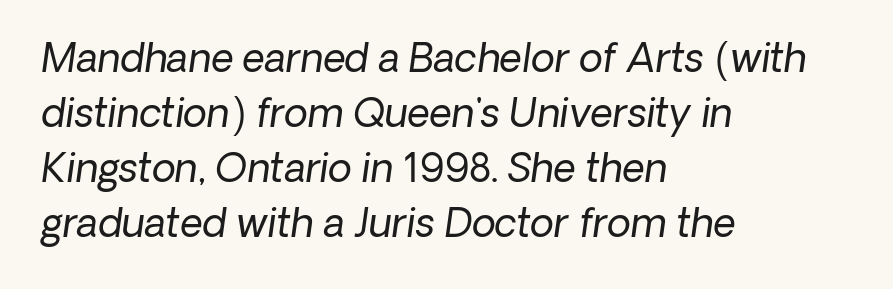
{"serif": "no", "bold": "no", "weight": "regular", "width": "normal", "stroke_contrast": "low", "x_height": "medium", "monospaced": "no", "underline": "no", "align": "left", "line_spacing": "normal", "line_spacing_ratio": 1.41, "letter_spacing": "normal", "letter_spacing_em": 0.0, "glyph_px": 39}
